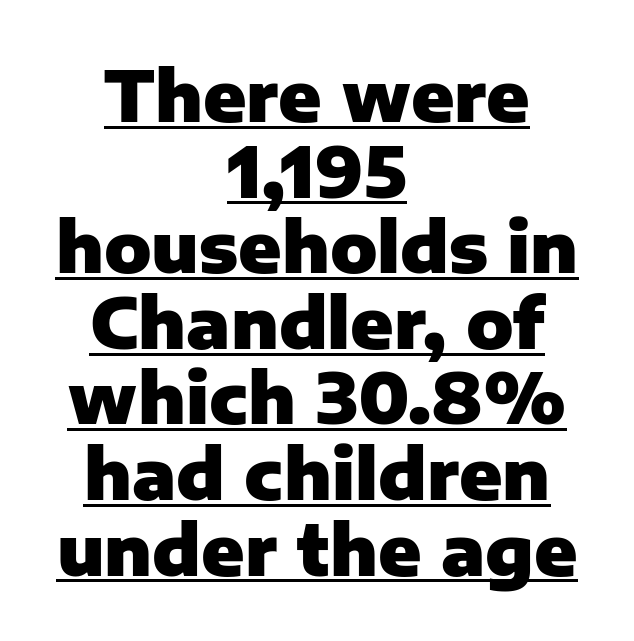
The image shows 70 px heavy sans-serif type, upright; set centered, tight line spacing (1.08x), normal letter spacing, underlined; low stroke contrast and a medium x-height.
